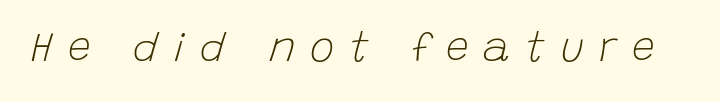
The face looks like a standard text weight, possibly lighter. Is the letter spacing exaggerated? Yes — the characters are pushed far apart. The face used here is proportionally spaced, like ordinary book or web type. Check the space under the baseline: it is left empty. The font's italic variant was chosen for this text.
